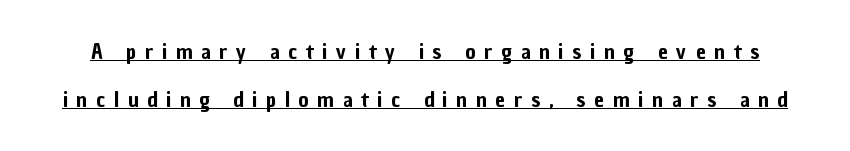
Q: Is the text italic (slanted)? A: No, it is upright.
Q: Is the text underlined? A: Yes.
Q: Is the spacing between letters normal or unusually wide? A: Unusually wide.
Q: Is the spacing between lines tight, normal or loose? A: Loose.
